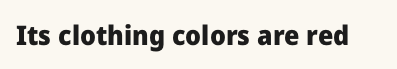
Q: Is the text bold? A: Yes.
Q: Is the text italic (slanted)? A: No, it is upright.
Q: Is the text underlined? A: No.
Q: Is the spacing between letters normal or unusually wide? A: Normal.
